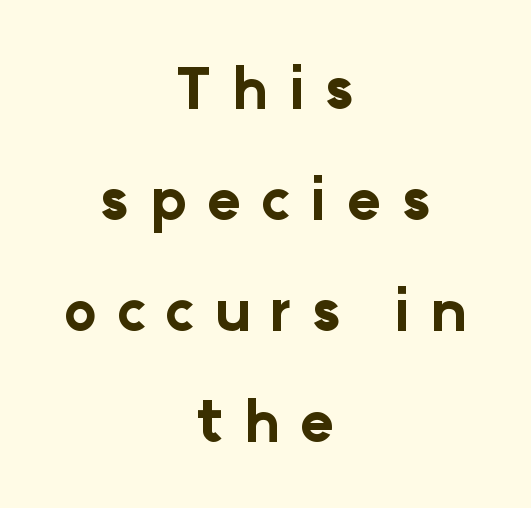
{"serif": "no", "italic": "no", "bold": "yes", "weight": "bold", "width": "normal", "stroke_contrast": "low", "x_height": "medium", "monospaced": "no", "underline": "no", "align": "center", "line_spacing": "loose", "line_spacing_ratio": 1.98, "letter_spacing": "wide", "letter_spacing_em": 0.36, "glyph_px": 56}
